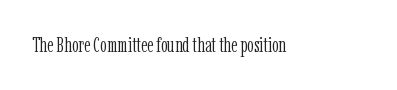
The passage shown is not underscored anywhere. The font's upright variant was chosen for this text. Stems here are at most as thick as an everyday book face. Observe the ordinary spacing: letters are neighbours, not strangers.
